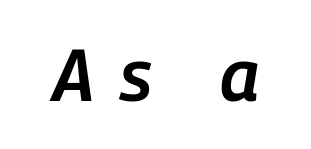
The image shows 72 px semibold, condensed type, italic (leaning right); set unusually wide letter spacing (+0.34 em), not underlined; low stroke contrast and a medium x-height.
